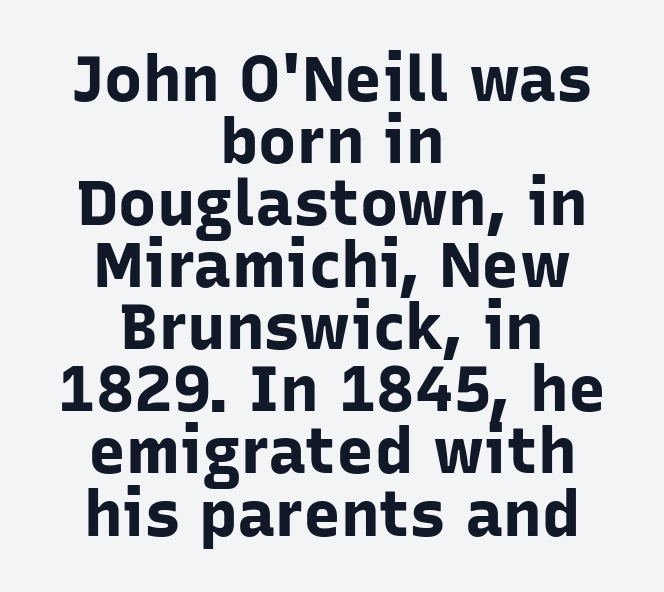
The image shows 64 px bold sans-serif type, upright; set centered, tight line spacing (0.97x), normal letter spacing, not underlined; low stroke contrast and a medium x-height.
